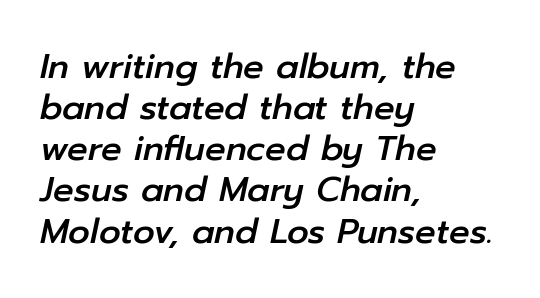
Character widths vary here, with narrow letters taking less room than wide ones. Compared with a centered layout, this one pins lines to the left instead. Does the lettering tilt? It does — this is italic. The zone under the glyphs is completely vacant. Nobody touched the tracking dial on this one.
